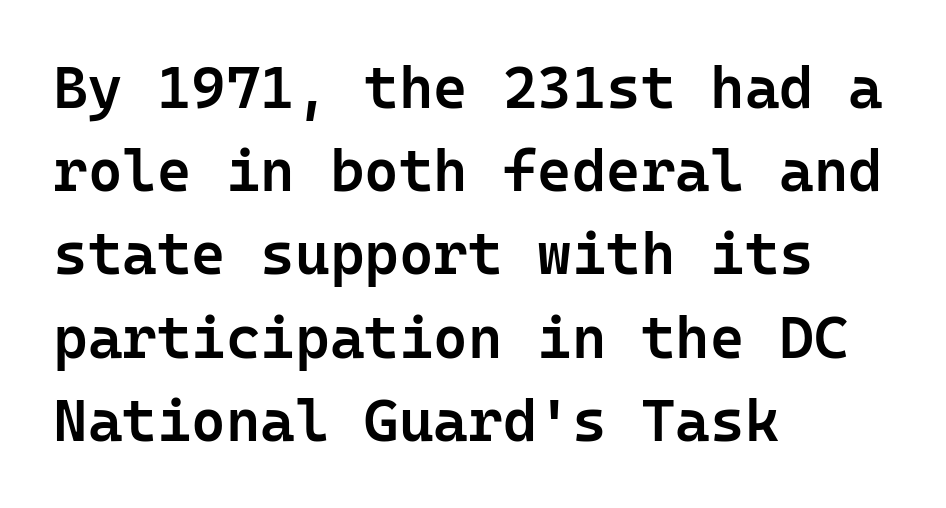
Q: Is the text bold? A: Semi-bold.
Q: Is the text italic (slanted)? A: No, it is upright.
Q: Is the typeface a serif or a sans-serif typeface? A: Sans-serif.
Q: Is the text underlined? A: No.
Q: How is the paragraph aligned? A: Left-aligned.
Q: Is the spacing between letters normal or unusually wide? A: Normal.
Q: Is the spacing between lines tight, normal or loose? A: Normal.
Q: Width (condensed, normal, or wide)? A: Normal.
Q: Stroke contrast? A: Low.
Q: x-height? A: Medium.
